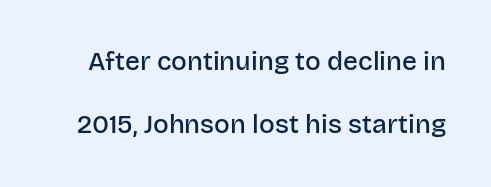
Vertical spacing — loose. Lines of text with bare space underneath. No italicization has been applied; the sample stays upright. Characters follow at the spacing the type designer built in. Weight check: semibold — heavier than regular, not quite bold.
